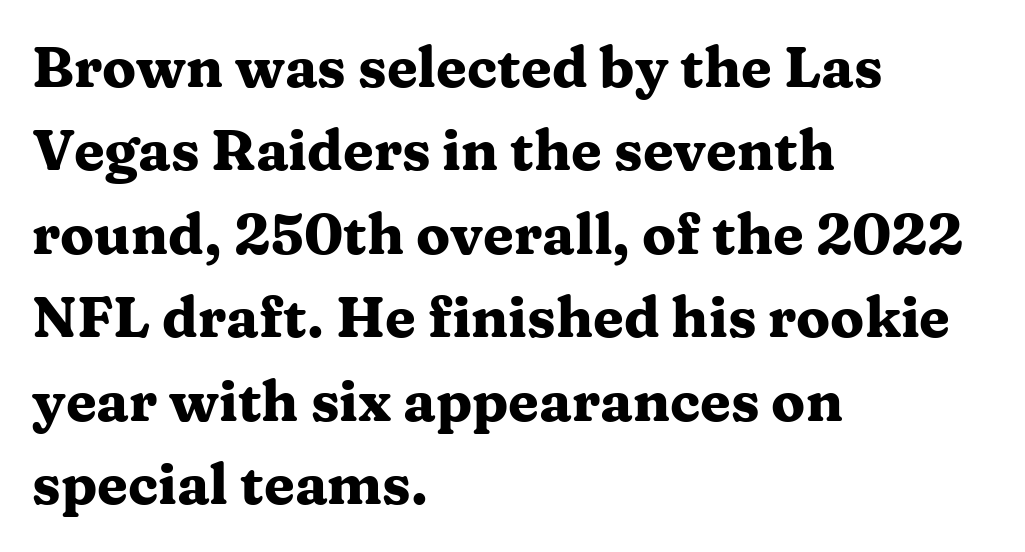
The image shows 56 px heavy, wide serif type, upright; set left-aligned, normal line spacing (1.49x), normal letter spacing, not underlined; medium stroke contrast and a medium x-height.
